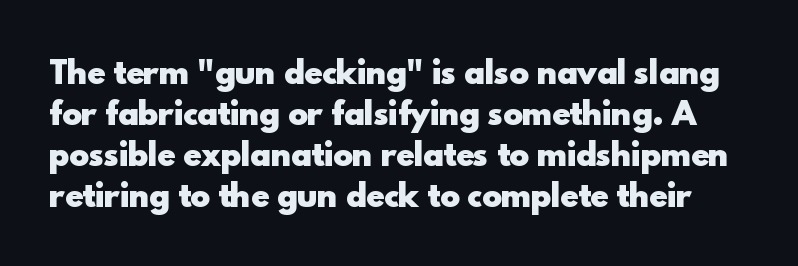
Q: Is the text bold? A: Yes.
Q: Is the text italic (slanted)? A: No, it is upright.
Q: Is the typeface a serif or a sans-serif typeface? A: Sans-serif.
Q: Is the text underlined? A: No.
Q: Is the spacing between letters normal or unusually wide? A: Normal.
Q: Is the spacing between lines tight, normal or loose? A: Normal.
Q: Width (condensed, normal, or wide)? A: Normal.
Q: x-height? A: Small.
Q: Monospaced? A: No.
